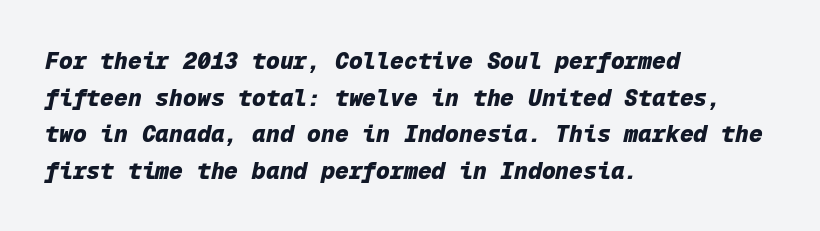
The compositor pushed each line to the left boundary. In terms of letterspacing, this is plain default setting. Tall strokes in this sample are angled rather than plumb. You'd pick this weight for a headline — it's a proper bold. A normal amount of white space separates one row of letters from the next.
